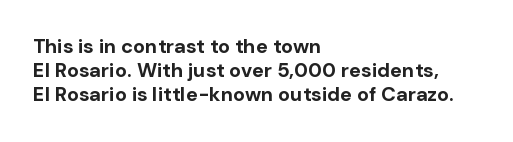
Q: Is the text bold? A: Yes.
Q: Is the text italic (slanted)? A: No, it is upright.
Q: Is the text underlined? A: No.
Q: How is the paragraph aligned? A: Left-aligned.
Q: Is the spacing between letters normal or unusually wide? A: Normal.
